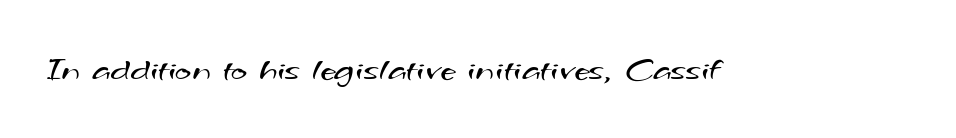
The image shows 35 px regular-weight, wide sans-serif type; set normal letter spacing, not underlined; medium stroke contrast and a small x-height.
